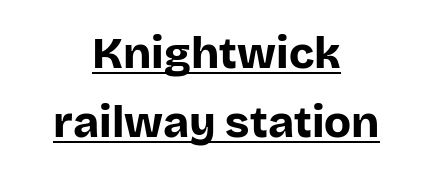
The image shows 44 px bold sans-serif type, upright; set centered, normal line spacing (1.56x), normal letter spacing, underlined; low stroke contrast and a large x-height.
